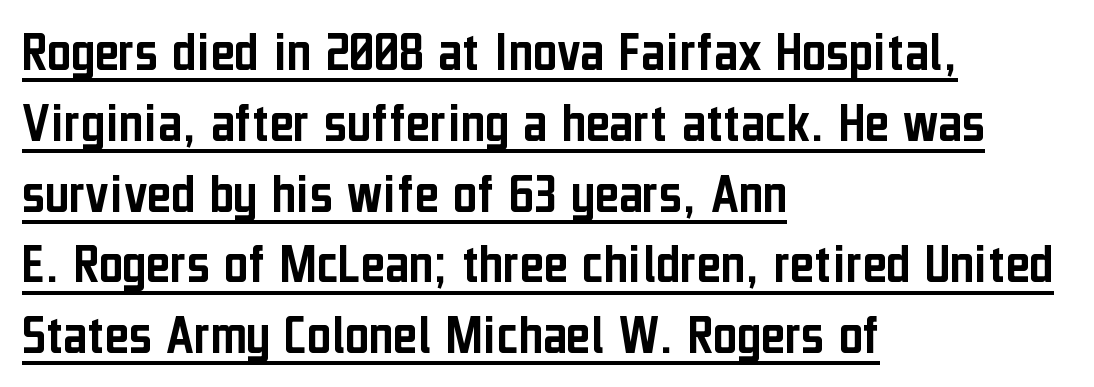
You can tell it's not italic because the verticals are truly vertical. The text block is weighted toward the left margin, trailing off unevenly rightward. I'd call this a sans setting — the letters go barefoot. Nothing unusual about the tracking: characters are spaced as the font intends.
